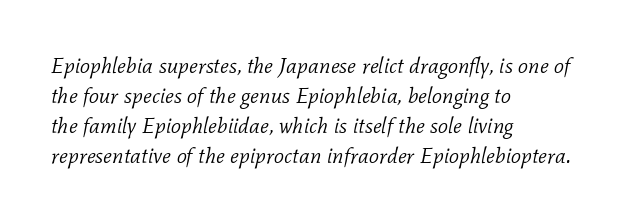
{"italic": "yes", "lean": "right", "slant_degrees": 11, "bold": "no", "underline": "no", "align": "left", "line_spacing": "normal", "line_spacing_ratio": 1.37, "letter_spacing": "normal", "letter_spacing_em": 0.0, "glyph_px": 22}
